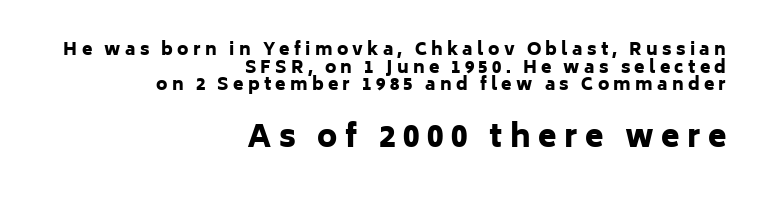
The strokes are fattened all the way to bold. Vertical strokes here are truly vertical. This sample has the flowing, uneven cadence of proportional lettering. Clear beneath every line of the passage. Someone cranked the tracking dial way up on this one.
